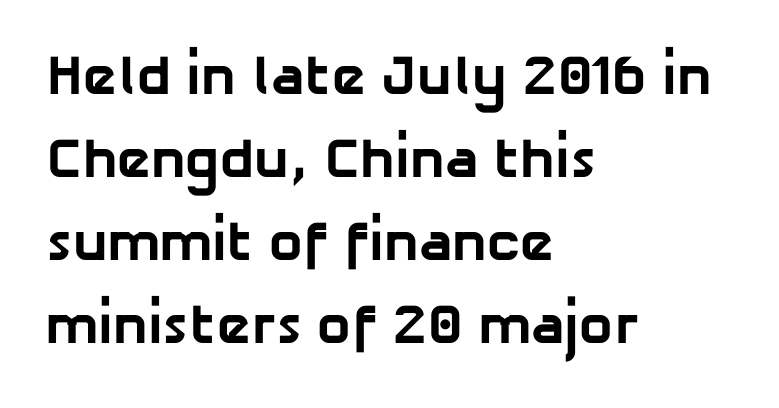
Where is the straight margin? On the left. Do the characters align in a grid? No, the font is proportional. Pretty heavy lettering here — definitely bold. Tracking value appears to be zero — textbook default spacing.
